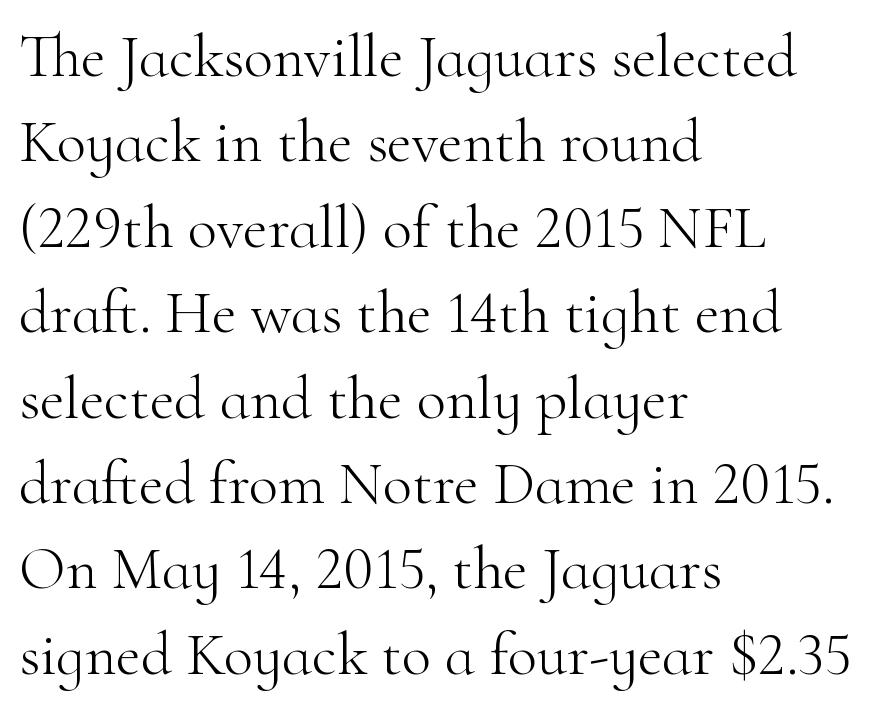
The image shows 61 px light serif type, upright; set left-aligned, normal line spacing (1.4x), normal letter spacing, not underlined; high stroke contrast and a small x-height.
